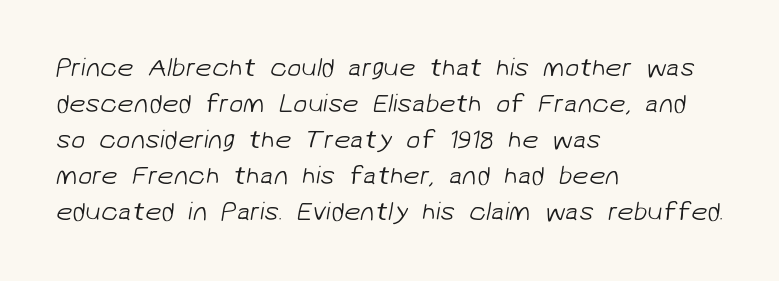
{"bold": "no", "underline": "no", "align": "left", "line_spacing": "normal", "line_spacing_ratio": 1.38, "letter_spacing": "normal", "letter_spacing_em": 0.0, "glyph_px": 26}
